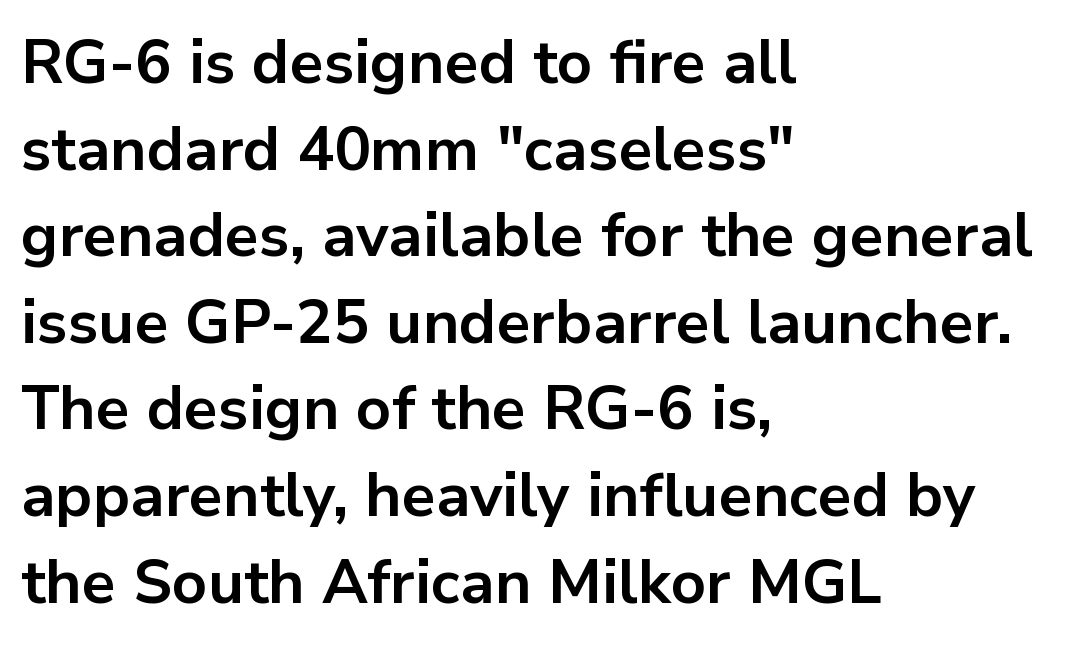
Leftover space on each line is placed entirely after the last word. I'd call this a sans setting — the letters go barefoot. The lines sit at an ordinary, default distance from one another. Italic? Not at all — the glyphs are vertical. The rendering uses natural spacing where letterforms have individual widths. The characters look thick and weighty, a clear bold.
